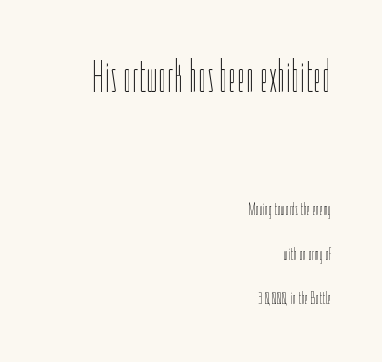
These lines are rendered in a variable-pitch font. Quick note: not italic, upright. Underlining? Definitely not there. A student would call this right alignment; a typographer would say flush right, rag left.
